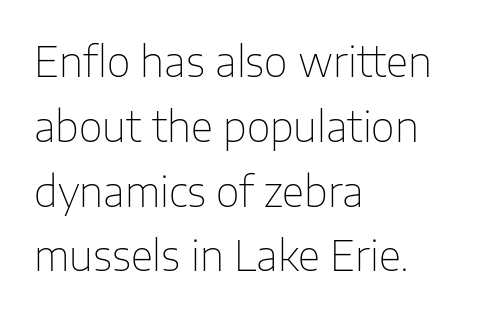
Q: Is the text bold? A: No.
Q: Is the text italic (slanted)? A: No, it is upright.
Q: Is the typeface a serif or a sans-serif typeface? A: Sans-serif.
Q: Is the text underlined? A: No.
Q: How is the paragraph aligned? A: Left-aligned.
Q: Is the spacing between letters normal or unusually wide? A: Normal.
Q: Is the spacing between lines tight, normal or loose? A: Normal.
Q: Width (condensed, normal, or wide)? A: Normal.
Q: Stroke contrast? A: Low.
Q: x-height? A: Medium.
Q: Monospaced? A: No.
